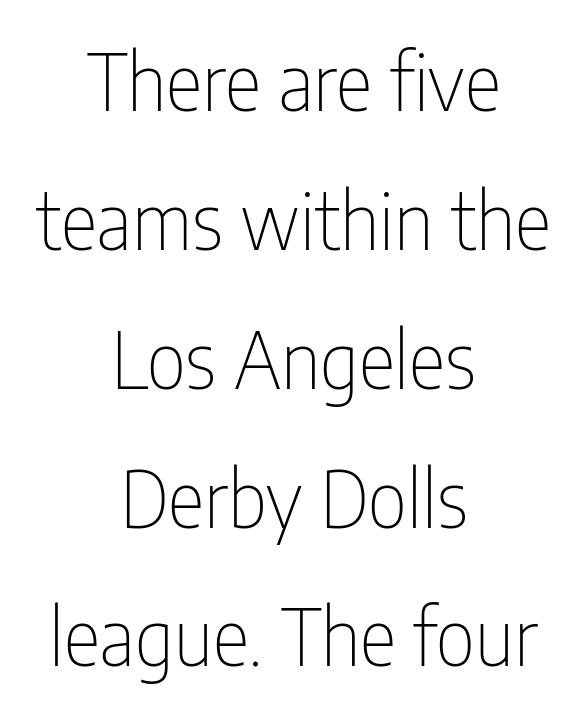
Type style note: lacks serifs. Words appear dense and cohesive because spacing is normal. A quiet, ordinary-to-light weight characterises the typeface. Varying glyph widths throughout — classic text-font behaviour. Does the copy run flush right? No — it is centered line by line.
